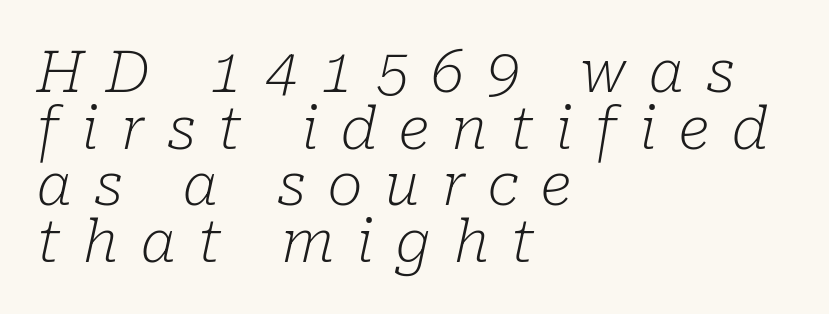
The paragraph shown leans on its left margin. Is this a fixed-width face? No — the glyphs have proportional, varying widths. Letterform terminals end in serifs throughout the passage. Characters are canted at an angle relative to the baseline's perpendicular. Think standard paragraph weight, or any step lighter than that.
